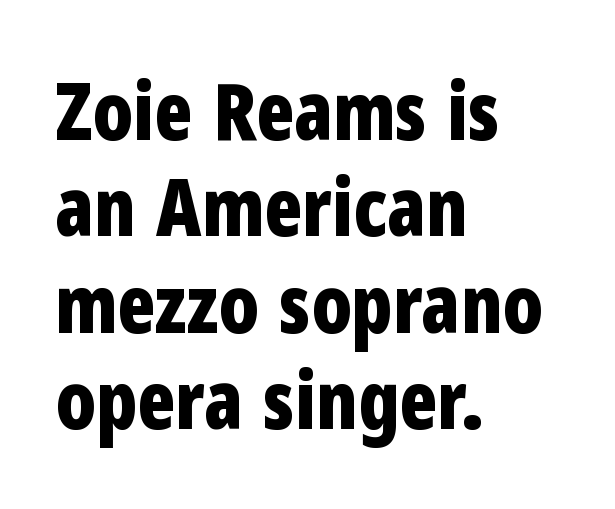
A typesetter would call this zero additional tracking. This is roman type, the default non-slanted kind. Teacher's note: observe the even left margin — that is flush-left alignment. Note the varied advance widths — an 'i' is clearly narrower than an 'm'. Honestly, there is no underline to notice here at all.
